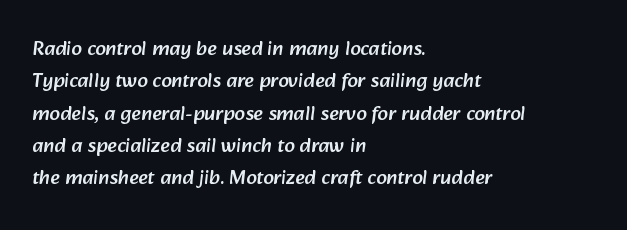
The image shows 21 px text type; set left-aligned, normal line spacing (1.54x), normal letter spacing, not underlined.
